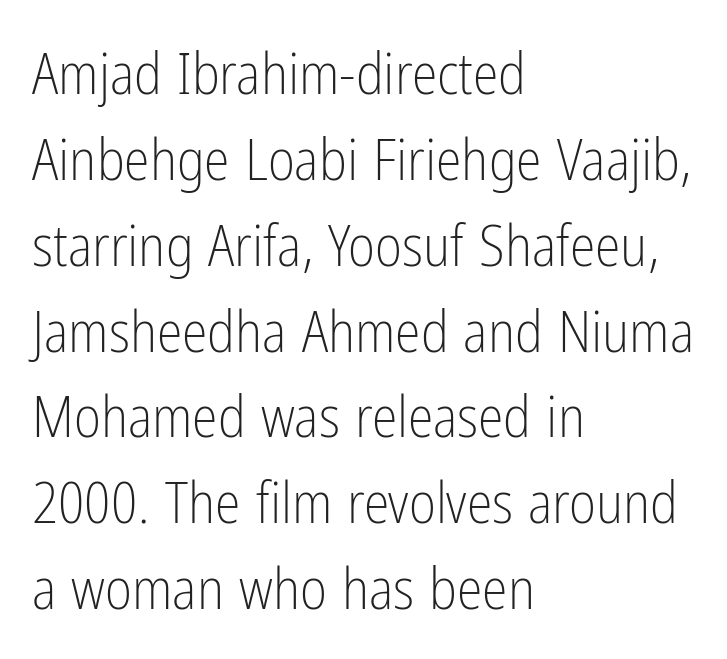
The image shows 58 px light, condensed sans-serif type, upright; set left-aligned, normal line spacing (1.48x), normal letter spacing, not underlined; low stroke contrast and a medium x-height.
